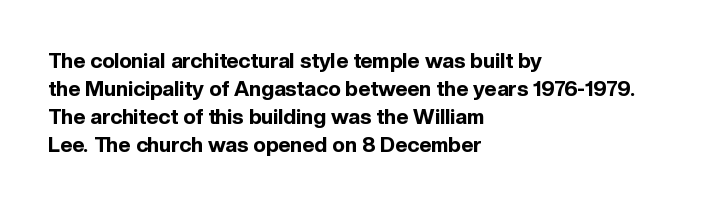
{"italic": "no", "bold": "yes", "underline": "no", "align": "left", "line_spacing": "normal", "line_spacing_ratio": 1.33, "letter_spacing": "normal", "letter_spacing_em": 0.0, "glyph_px": 21}
